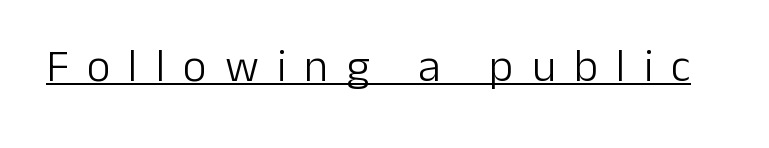
Q: Is the text bold? A: No.
Q: Is the text italic (slanted)? A: No, it is upright.
Q: Is the typeface a serif or a sans-serif typeface? A: Sans-serif.
Q: Is the text underlined? A: Yes.
Q: Is the spacing between letters normal or unusually wide? A: Unusually wide.
Q: Width (condensed, normal, or wide)? A: Normal.
Q: Stroke contrast? A: Low.
Q: x-height? A: Medium.
Q: Monospaced? A: No.
